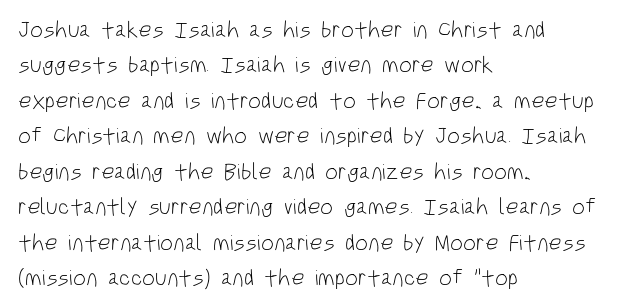
The image shows 23 px text type, upright; set left-aligned, normal line spacing (1.54x), normal letter spacing, not underlined.
